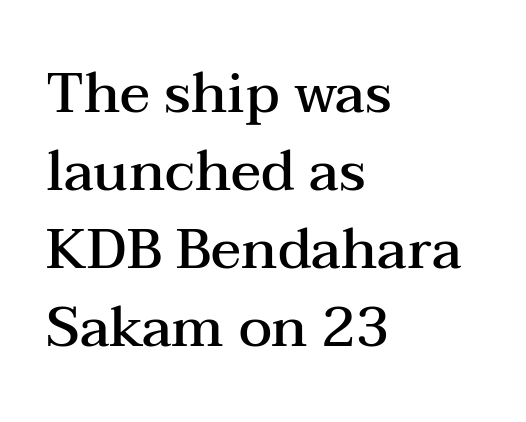
{"serif": "yes", "italic": "no", "bold": "semi", "weight": "semibold", "width": "wide", "stroke_contrast": "medium", "x_height": "medium", "monospaced": "no", "underline": "no", "align": "left", "line_spacing": "normal", "line_spacing_ratio": 1.39, "letter_spacing": "normal", "letter_spacing_em": 0.0, "glyph_px": 56}
